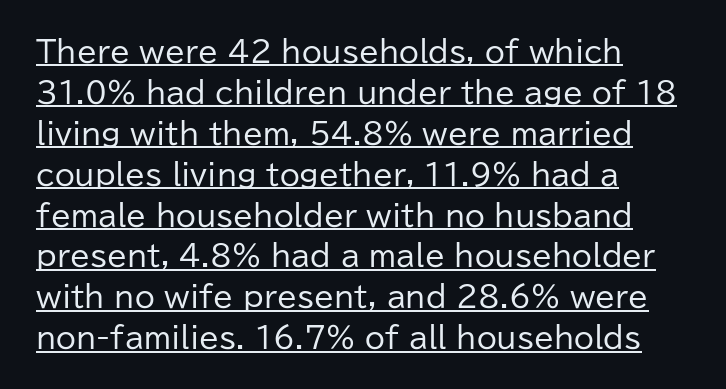
{"serif": "no", "italic": "no", "bold": "no", "weight": "regular", "width": "normal", "stroke_contrast": "low", "x_height": "medium", "monospaced": "no", "underline": "yes", "align": "left", "line_spacing": "normal", "line_spacing_ratio": 1.41, "letter_spacing": "normal", "letter_spacing_em": 0.0, "glyph_px": 29}
